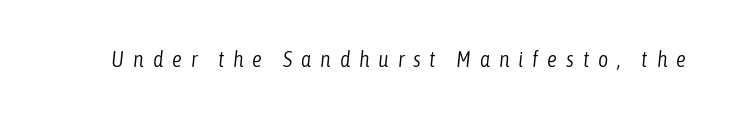
Q: Is the text bold? A: No.
Q: Is the text italic (slanted)? A: Yes, it leans right by about 6 degrees.
Q: Is the text underlined? A: No.
Q: Is the spacing between letters normal or unusually wide? A: Unusually wide.
